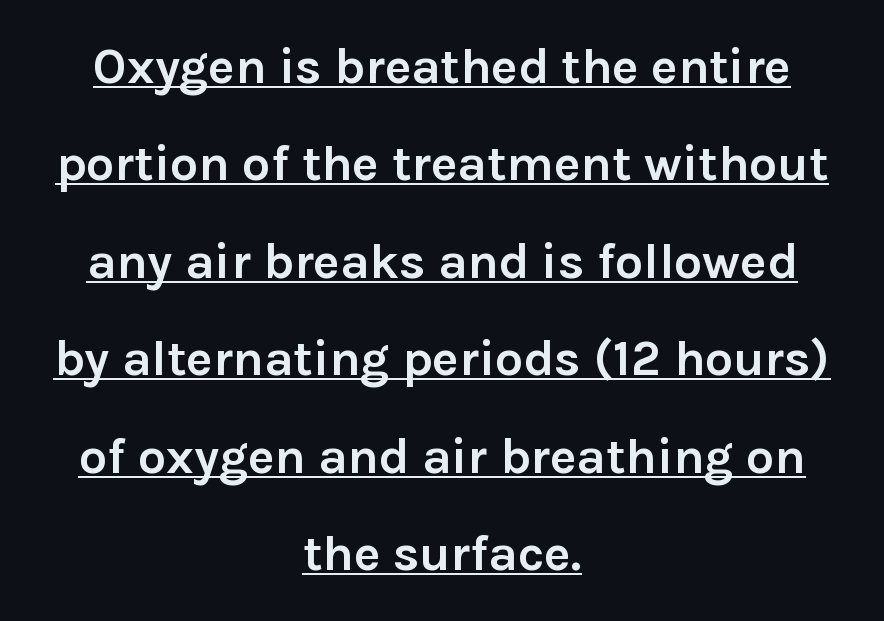
Q: Is the text bold? A: Yes.
Q: Is the text italic (slanted)? A: No, it is upright.
Q: Is the typeface a serif or a sans-serif typeface? A: Sans-serif.
Q: Is the text underlined? A: Yes.
Q: How is the paragraph aligned? A: Centered.
Q: Is the spacing between letters normal or unusually wide? A: Normal.
Q: Is the spacing between lines tight, normal or loose? A: Loose.
Q: Width (condensed, normal, or wide)? A: Normal.
Q: Stroke contrast? A: Low.
Q: x-height? A: Medium.
Q: Monospaced? A: No.
